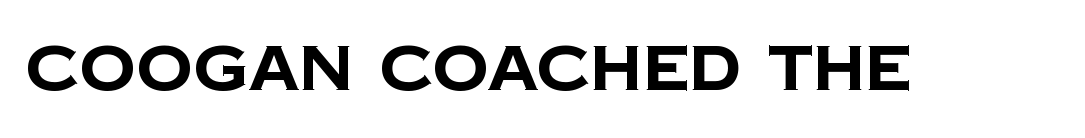
Q: Is the text bold? A: Yes.
Q: Is the typeface a serif or a sans-serif typeface? A: Sans-serif.
Q: Is the text underlined? A: No.
Q: Is the spacing between letters normal or unusually wide? A: Normal.
Q: Width (condensed, normal, or wide)? A: Normal.
Q: Stroke contrast? A: Low.
Q: x-height? A: Large.
Q: Monospaced? A: No.
